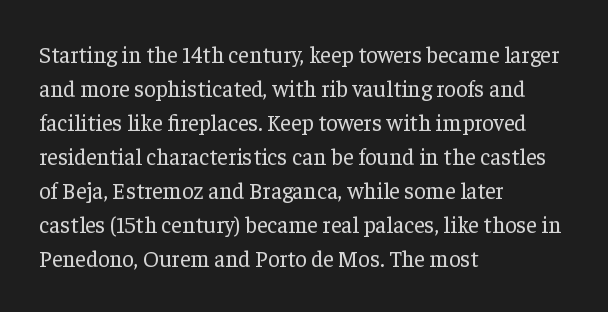
Q: Is the text bold? A: No.
Q: Is the text italic (slanted)? A: No, it is upright.
Q: Is the text underlined? A: No.
Q: How is the paragraph aligned? A: Left-aligned.
Q: Is the spacing between letters normal or unusually wide? A: Normal.
Q: Is the spacing between lines tight, normal or loose? A: Normal.
